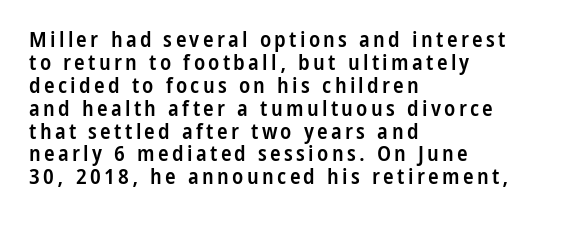
The image shows 22 px text type, upright; set left-aligned, tight line spacing (1.04x), not underlined.
